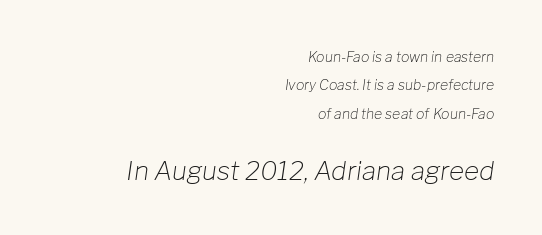
Descenders are the only things crossing below the line. Stroke mass is kept to a normal reading level or below. Two sizes are in play, and the larger belongs to the second block. Compared with typical paragraphs, the rows here are farther apart. This rendering leaves character spacing at its baseline value. Posture: slanted.
